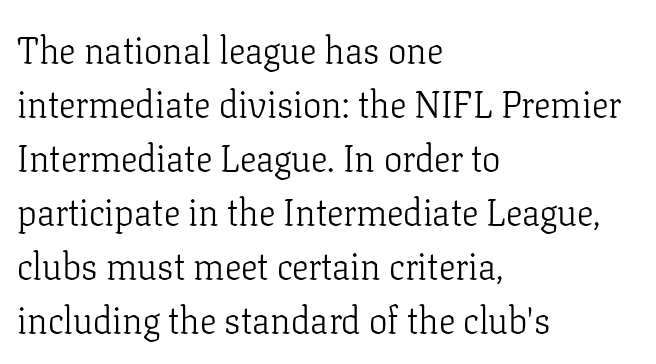
{"serif": "yes", "italic": "no", "bold": "no", "weight": "light", "width": "normal", "stroke_contrast": "low", "x_height": "medium", "monospaced": "no", "underline": "no", "align": "left", "line_spacing": "normal", "line_spacing_ratio": 1.46, "letter_spacing": "normal", "letter_spacing_em": 0.0, "glyph_px": 37}
